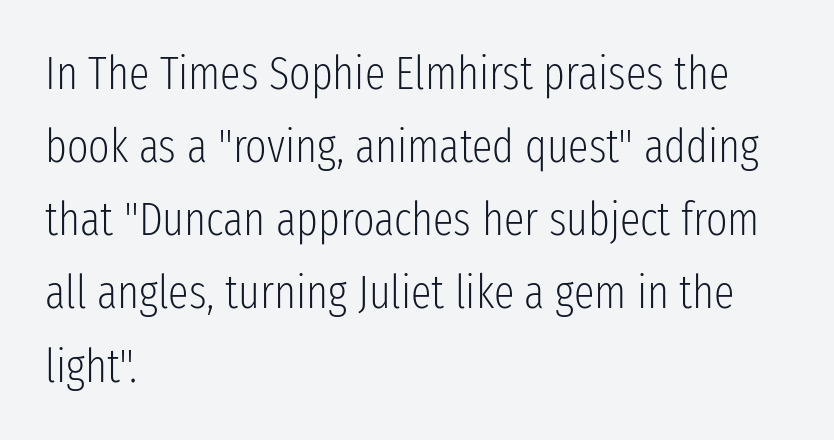
Q: Is the text bold? A: No.
Q: Is the text italic (slanted)? A: No, it is upright.
Q: Is the typeface a serif or a sans-serif typeface? A: Sans-serif.
Q: Is the text underlined? A: No.
Q: How is the paragraph aligned? A: Left-aligned.
Q: Is the spacing between letters normal or unusually wide? A: Normal.
Q: Is the spacing between lines tight, normal or loose? A: Normal.
Q: Width (condensed, normal, or wide)? A: Condensed.
Q: Stroke contrast? A: Low.
Q: x-height? A: Medium.
Q: Monospaced? A: No.
